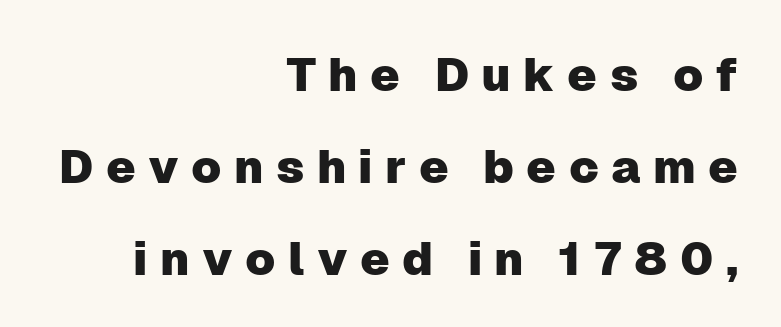
{"serif": "no", "italic": "no", "width": "normal", "stroke_contrast": "low", "x_height": "medium", "monospaced": "no", "underline": "no", "align": "right", "line_spacing": "loose", "line_spacing_ratio": 1.96, "letter_spacing": "wide", "letter_spacing_em": 0.26, "glyph_px": 47}
